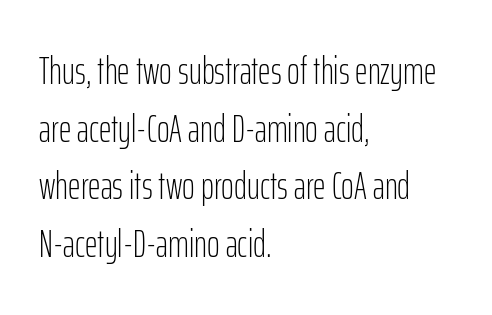
Q: Is the text bold? A: No.
Q: Is the text italic (slanted)? A: No, it is upright.
Q: Is the typeface a serif or a sans-serif typeface? A: Sans-serif.
Q: Is the text underlined? A: No.
Q: How is the paragraph aligned? A: Left-aligned.
Q: Is the spacing between letters normal or unusually wide? A: Normal.
Q: Is the spacing between lines tight, normal or loose? A: Normal.
Q: Width (condensed, normal, or wide)? A: Condensed.
Q: Stroke contrast? A: Low.
Q: x-height? A: Medium.
Q: Monospaced? A: No.
